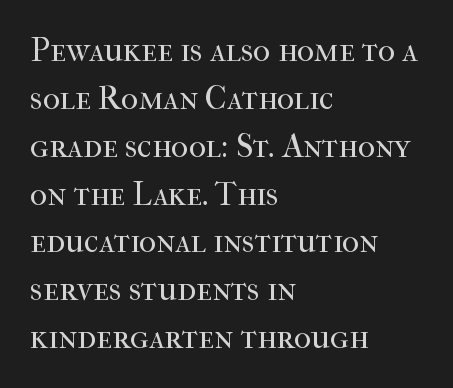
Q: Is the text bold? A: No.
Q: Is the text italic (slanted)? A: No, it is upright.
Q: Is the typeface a serif or a sans-serif typeface? A: Serif.
Q: Is the text underlined? A: No.
Q: How is the paragraph aligned? A: Left-aligned.
Q: Is the spacing between letters normal or unusually wide? A: Normal.
Q: Is the spacing between lines tight, normal or loose? A: Normal.
Q: Width (condensed, normal, or wide)? A: Normal.
Q: Stroke contrast? A: High.
Q: x-height? A: Medium.
Q: Monospaced? A: No.
